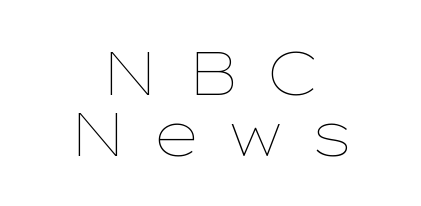
The image shows 61 px thin, wide type, upright; set centered, tight line spacing (1.0x), unusually wide letter spacing (+0.43 em), not underlined; low stroke contrast and a medium x-height.
